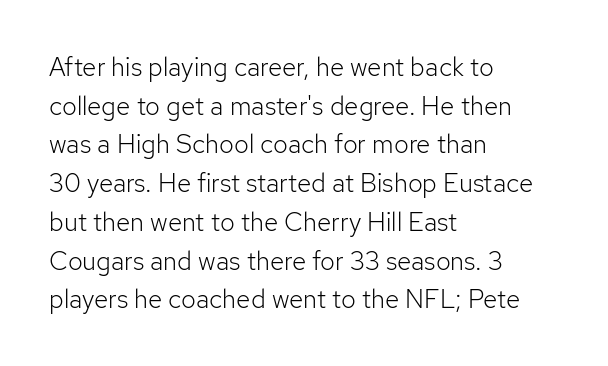
Posture: vertical. The weight tops out at a normal text grade. Words appear dense and cohesive because spacing is normal. If you drew a ruler down the left edge, every line would touch it. Line spacing here is normal. Underline: absent.
